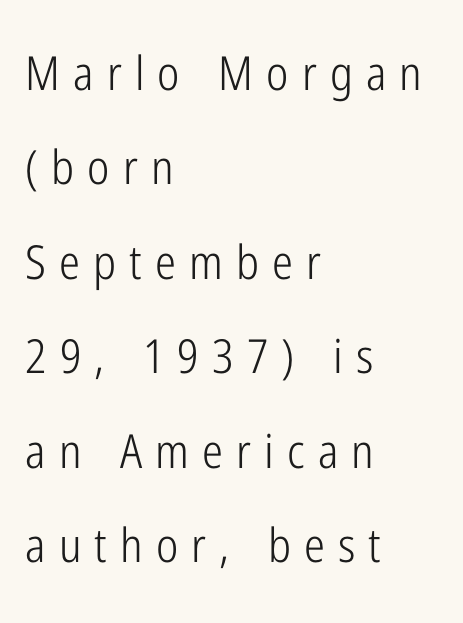
Q: Is the text bold? A: No.
Q: Is the text italic (slanted)? A: No, it is upright.
Q: Is the typeface a serif or a sans-serif typeface? A: Sans-serif.
Q: Is the text underlined? A: No.
Q: How is the paragraph aligned? A: Left-aligned.
Q: Is the spacing between letters normal or unusually wide? A: Unusually wide.
Q: Is the spacing between lines tight, normal or loose? A: Loose.
Q: Width (condensed, normal, or wide)? A: Condensed.
Q: Stroke contrast? A: Low.
Q: x-height? A: Medium.
Q: Monospaced? A: No.
